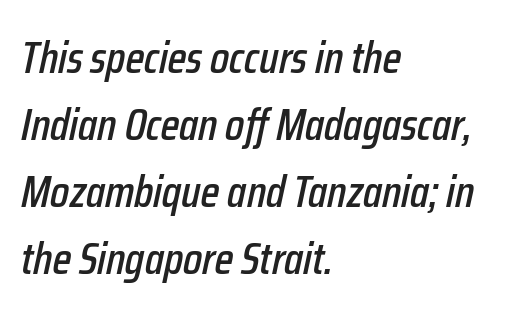
Q: Is the text italic (slanted)? A: Yes, it leans right by about 12 degrees.
Q: Is the text underlined? A: No.
Q: How is the paragraph aligned? A: Left-aligned.
Q: Is the spacing between letters normal or unusually wide? A: Normal.
Q: Is the spacing between lines tight, normal or loose? A: Normal.
Q: Width (condensed, normal, or wide)? A: Condensed.
Q: Stroke contrast? A: Low.
Q: x-height? A: Medium.
Q: Monospaced? A: No.
